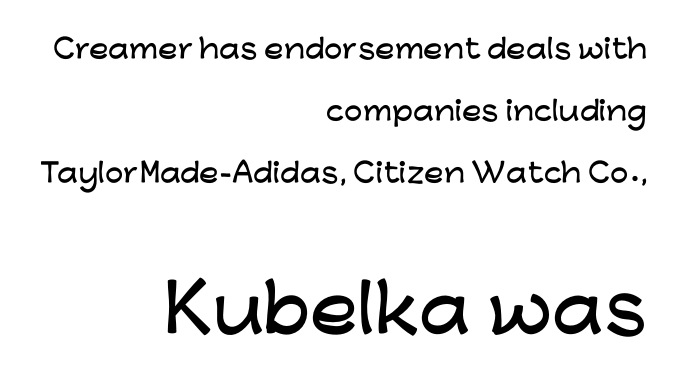
Nope, no serifs anywhere on these letters. Italic? Not at all — the glyphs are vertical. The rendering uses a large line-height, opening up the rows. The passage shown begins with its smaller block and ends with its larger one. The typesetter chose a ragged-left arrangement here.
